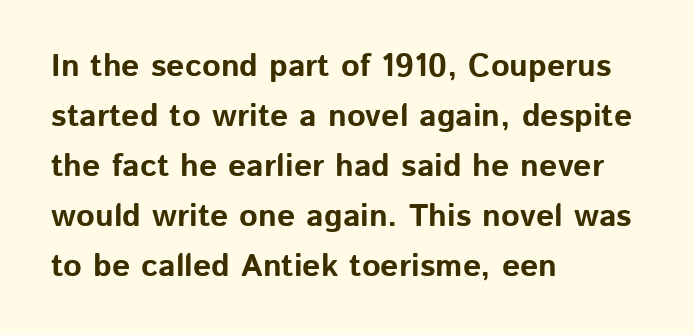
The image shows 32 px bold sans-serif type, upright; set left-aligned, normal line spacing (1.56x), normal letter spacing, not underlined; low stroke contrast and a medium x-height.
